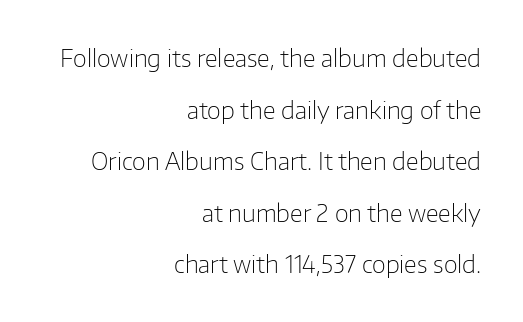
The image shows 24 px text type, upright; set right-aligned, loose line spacing (2.15x), normal letter spacing, not underlined.
